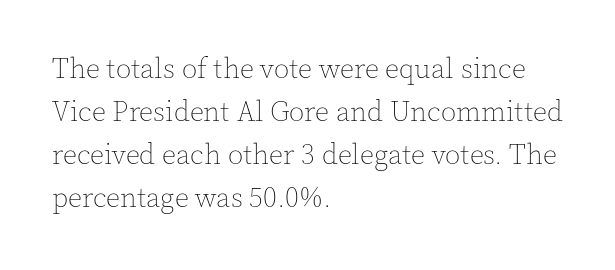
Q: Is the text bold? A: No.
Q: Is the text italic (slanted)? A: No, it is upright.
Q: Is the text underlined? A: No.
Q: How is the paragraph aligned? A: Left-aligned.
Q: Is the spacing between letters normal or unusually wide? A: Normal.
Q: Is the spacing between lines tight, normal or loose? A: Normal.
Q: Width (condensed, normal, or wide)? A: Normal.
Q: x-height? A: Medium.
Q: Monospaced? A: No.
